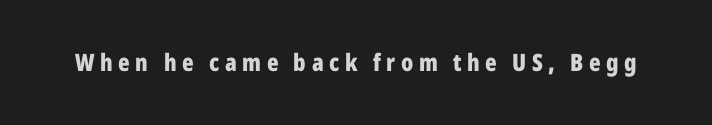
{"italic": "no", "bold": "yes", "underline": "no", "letter_spacing": "wide", "letter_spacing_em": 0.23, "glyph_px": 24}
